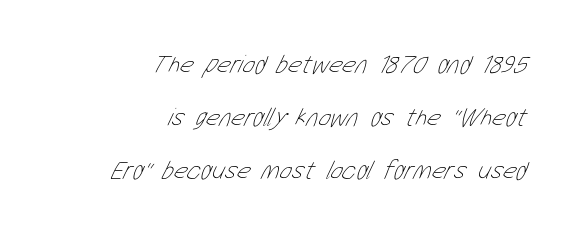
{"bold": "no", "underline": "no", "align": "right", "line_spacing": "loose", "line_spacing_ratio": 2.03, "letter_spacing": "normal", "letter_spacing_em": 0.0, "glyph_px": 26}
